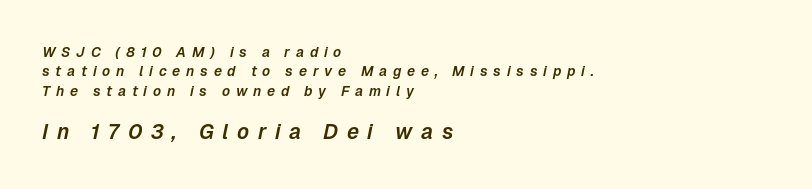
{"italic": "yes", "lean": "right", "slant_degrees": 12, "underline": "no", "align": "left", "line_spacing": "normal", "line_spacing_ratio": 1.39, "letter_spacing": "wide", "letter_spacing_em": 0.41, "larger_block": "second", "size_ratio": 1.5, "glyph_px": 21}
